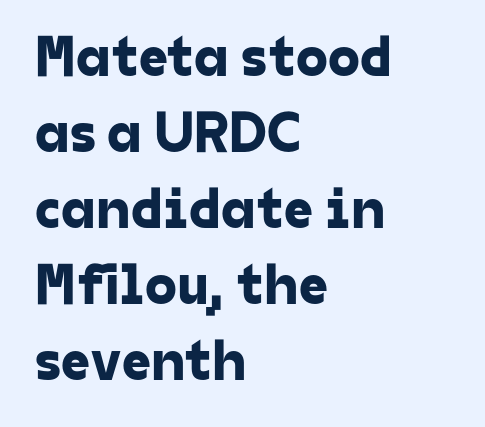
Q: Is the typeface a serif or a sans-serif typeface? A: Sans-serif.
Q: Is the text underlined? A: No.
Q: How is the paragraph aligned? A: Left-aligned.
Q: Is the spacing between letters normal or unusually wide? A: Normal.
Q: Is the spacing between lines tight, normal or loose? A: Normal.
Q: Width (condensed, normal, or wide)? A: Normal.
Q: Stroke contrast? A: Low.
Q: x-height? A: Medium.
Q: Monospaced? A: No.
